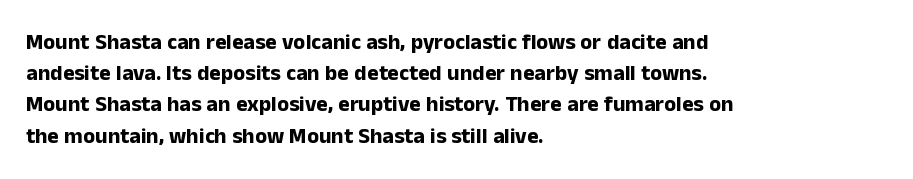
The image shows 22 px bold type, upright; set left-aligned, normal line spacing (1.42x), normal letter spacing, not underlined.
